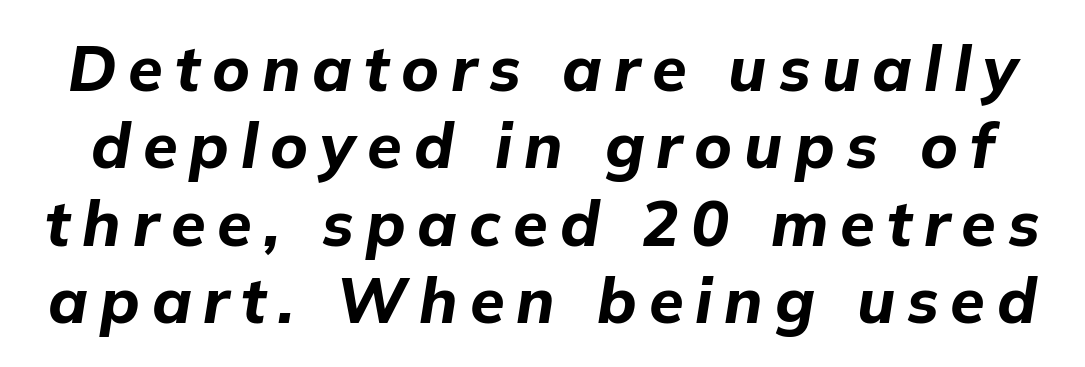
Note the varied advance widths — an 'i' is clearly narrower than an 'm'. Compared with an ordinary text face, these strokes are far heavier — a full bold. The area under the type is left untouched. The text carries the slant typical of an italic or oblique font.
